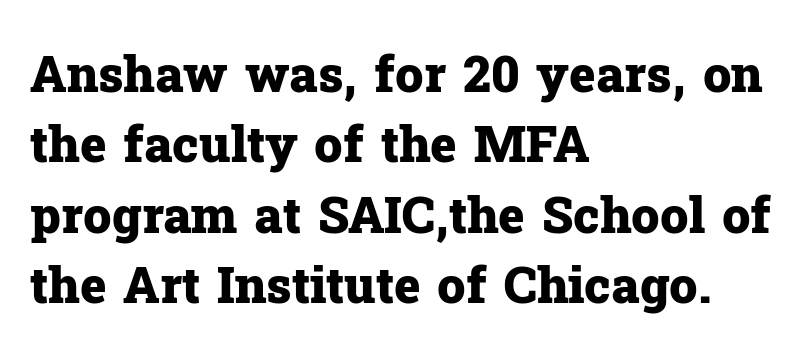
Q: Is the text bold? A: Yes.
Q: Is the text italic (slanted)? A: No, it is upright.
Q: Is the typeface a serif or a sans-serif typeface? A: Serif.
Q: Is the text underlined? A: No.
Q: How is the paragraph aligned? A: Left-aligned.
Q: Is the spacing between letters normal or unusually wide? A: Normal.
Q: Is the spacing between lines tight, normal or loose? A: Normal.
Q: Width (condensed, normal, or wide)? A: Normal.
Q: Stroke contrast? A: Low.
Q: x-height? A: Medium.
Q: Monospaced? A: No.
